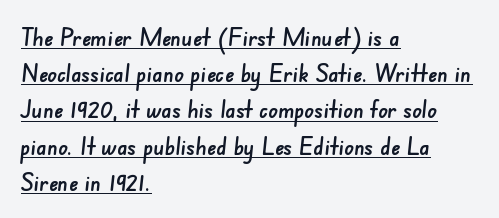
The image shows 24 px text type; set left-aligned, normal line spacing (1.51x), normal letter spacing, underlined.
